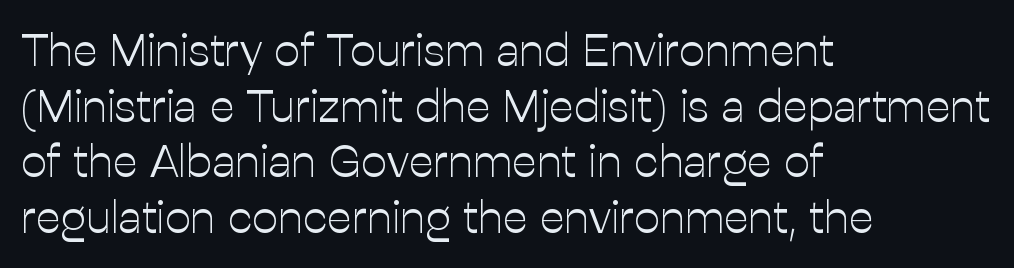
Beneath every word, the page is bare. Heaviness? Minimal to ordinary, like unemphasized prose. Line starts are locked; line ends wander. Here the glyphs are tracked normally, forming tight word shapes.
